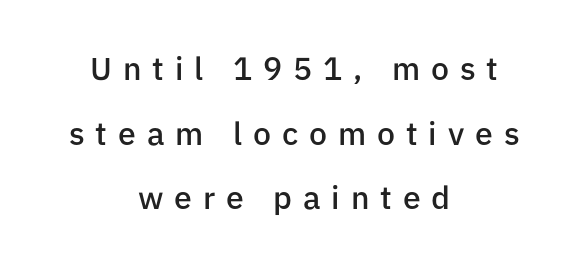
{"serif": "no", "italic": "no", "bold": "semi", "weight": "semibold", "width": "normal", "stroke_contrast": "low", "x_height": "medium", "monospaced": "no", "underline": "no", "align": "center", "line_spacing": "loose", "line_spacing_ratio": 2.02, "letter_spacing": "wide", "letter_spacing_em": 0.34, "glyph_px": 32}
